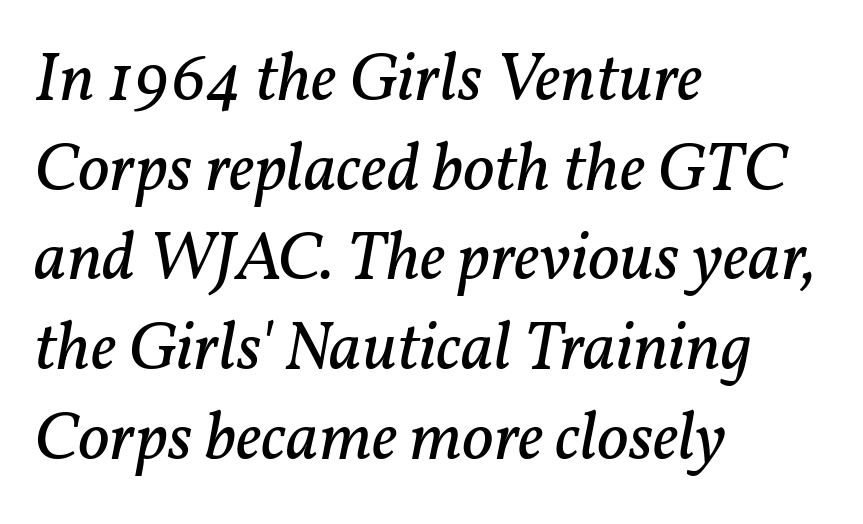
The image shows 69 px regular-weight serif type, italic (leaning right); set left-aligned, normal line spacing (1.3x), normal letter spacing, not underlined; low stroke contrast and a medium x-height.
